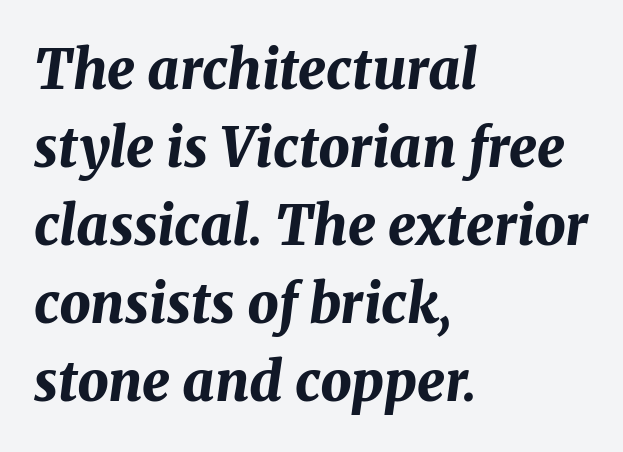
Q: Is the text bold? A: Yes.
Q: Is the text italic (slanted)? A: Yes, it leans right by about 8 degrees.
Q: Is the text underlined? A: No.
Q: How is the paragraph aligned? A: Left-aligned.
Q: Is the spacing between letters normal or unusually wide? A: Normal.
Q: Is the spacing between lines tight, normal or loose? A: Normal.
Q: Width (condensed, normal, or wide)? A: Normal.
Q: Stroke contrast? A: Medium.
Q: x-height? A: Medium.
Q: Monospaced? A: No.
